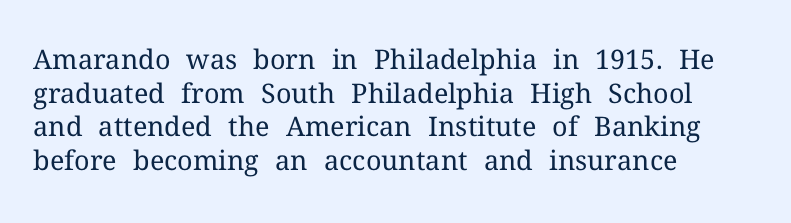
The image shows 27 px text type, upright; set left-aligned, normal line spacing (1.25x), normal letter spacing, not underlined.
